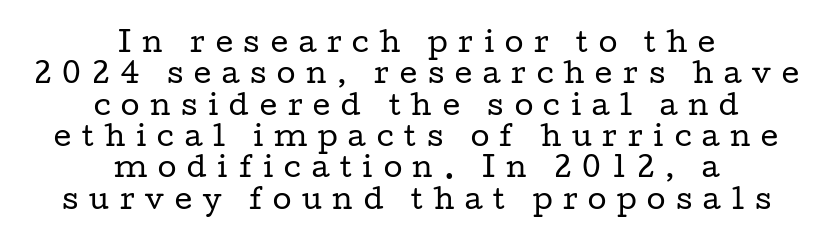
Q: Is the text bold? A: No.
Q: Is the text italic (slanted)? A: No, it is upright.
Q: Is the text underlined? A: No.
Q: How is the paragraph aligned? A: Centered.
Q: Is the spacing between letters normal or unusually wide? A: Unusually wide.
